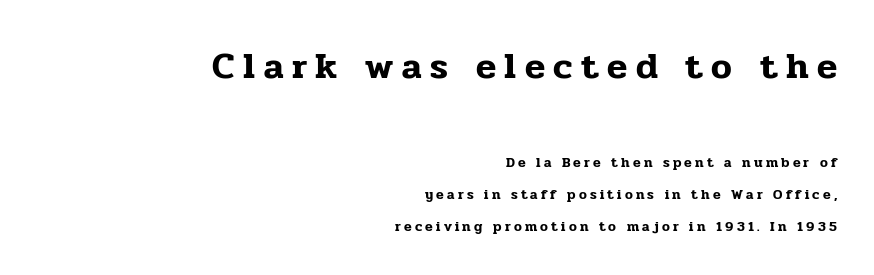
{"serif": "yes", "italic": "no", "width": "normal", "stroke_contrast": "low", "x_height": "medium", "monospaced": "no", "underline": "no", "align": "right", "line_spacing": "loose", "line_spacing_ratio": 2.28, "letter_spacing": "wide", "letter_spacing_em": 0.23, "larger_block": "first", "size_ratio": 2.64, "glyph_px": 37}
